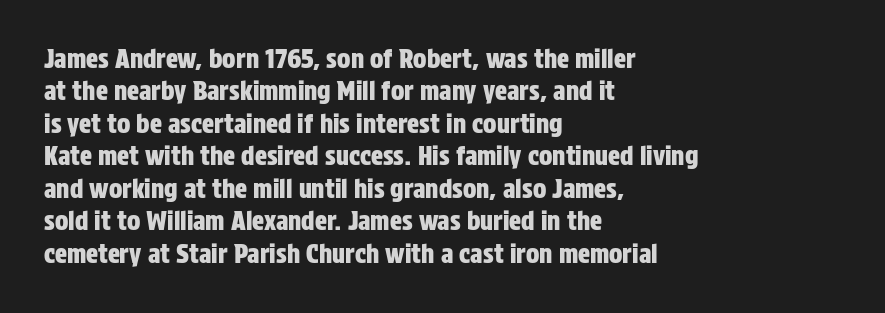
Is there much room between lines? A standard amount, neither cramped nor airy. The passage shown is not underscored anywhere. Visually the block forms a straight wall on the left and a jagged coastline on the right. The lettering holds an erect, upright posture throughout. This rendering leaves character spacing at its baseline value.
